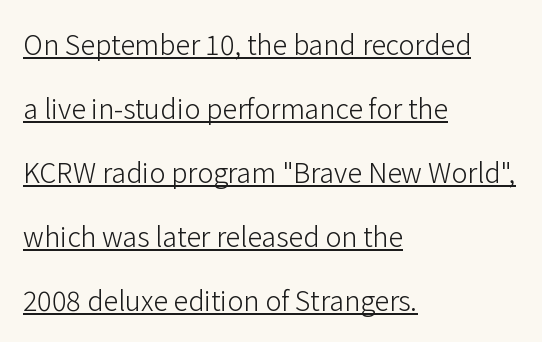
Q: Is the text bold? A: No.
Q: Is the text italic (slanted)? A: No, it is upright.
Q: Is the text underlined? A: Yes.
Q: How is the paragraph aligned? A: Left-aligned.
Q: Is the spacing between letters normal or unusually wide? A: Normal.
Q: Is the spacing between lines tight, normal or loose? A: Loose.
